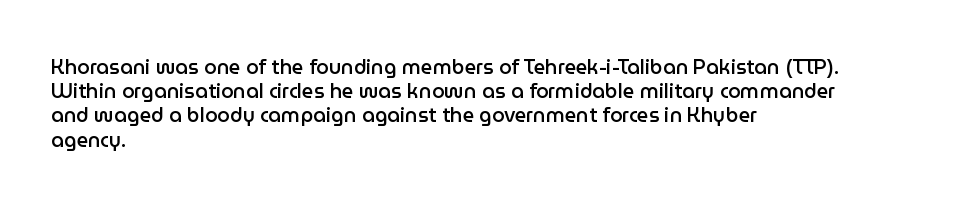
Q: Is the text bold? A: Semi-bold.
Q: Is the text italic (slanted)? A: No, it is upright.
Q: Is the text underlined? A: No.
Q: How is the paragraph aligned? A: Left-aligned.
Q: Is the spacing between letters normal or unusually wide? A: Normal.
